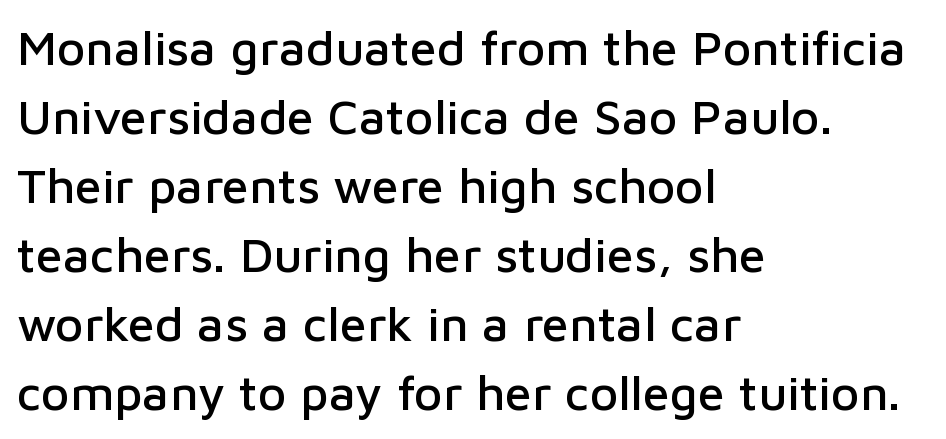
The image shows 49 px sans-serif type, upright; set left-aligned, normal line spacing (1.41x), normal letter spacing, not underlined; low stroke contrast and a medium x-height.
